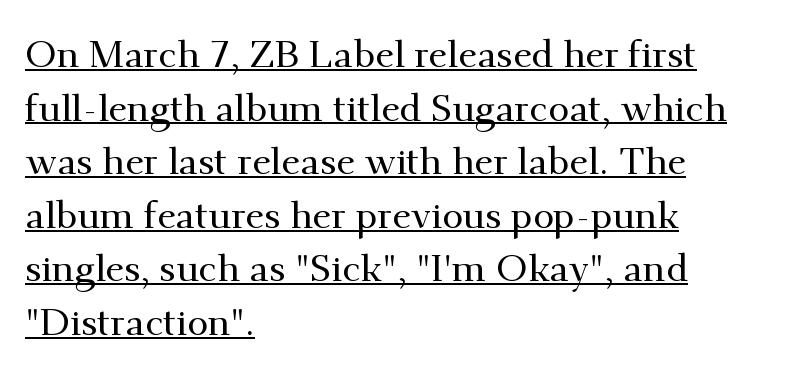
Does extra space separate the letters? No, they use regular spacing. If you drew a ruler down the left edge, every line would touch it. Proportional: the letters do not fall into vertical columns. Notice how descenders clear the ascenders below comfortably — that's standard leading. If you drew a line through each stem, it would be perfectly vertical. Type style note: has serifs.
